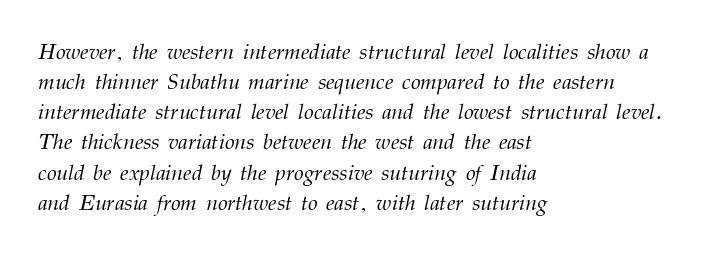
The rendering anchors every line to the left-hand side. Nothing unusual about the tracking: characters are spaced as the font intends. Each row of text sits above clean, open space. When letters slant like this, we call the style italic. The lines sit at an ordinary, default distance from one another. Weight: not bold — regular or lighter.
